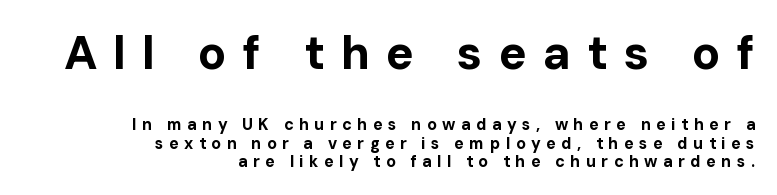
{"serif": "no", "italic": "no", "bold": "yes", "weight": "bold", "width": "normal", "stroke_contrast": "low", "x_height": "medium", "monospaced": "no", "underline": "no", "align": "right", "line_spacing_ratio": 1.16, "letter_spacing": "wide", "letter_spacing_em": 0.34, "larger_block": "first", "size_ratio": 2.94, "glyph_px": 47}
